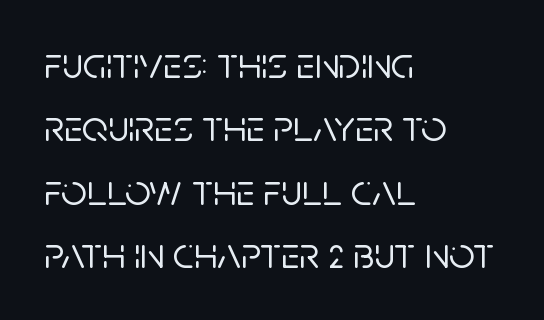
Grotesque or geometric, the face here clearly has no serifs. The glyphs are unaccompanied by any horizontal stroke below them. The passage shown stacks its lines at a standard gap. It's the straight-up-and-down kind of type. Layout note: lines flush left.
